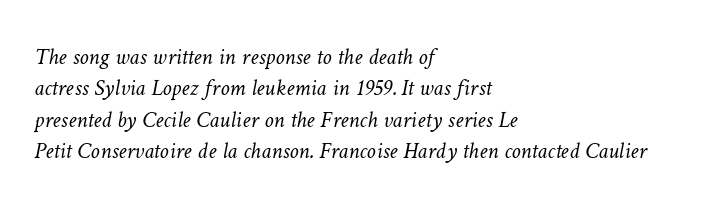
Q: Is the text bold? A: No.
Q: Is the text underlined? A: No.
Q: How is the paragraph aligned? A: Left-aligned.
Q: Is the spacing between letters normal or unusually wide? A: Normal.
Q: Is the spacing between lines tight, normal or loose? A: Normal.
